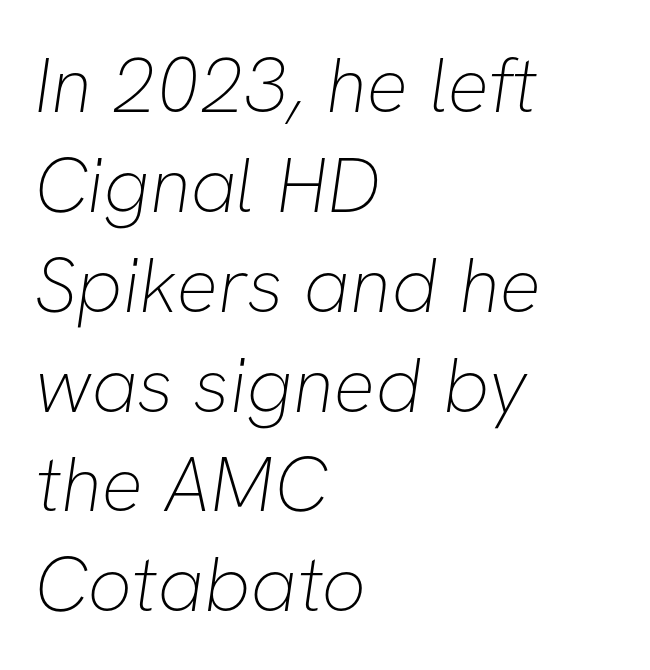
{"serif": "no", "bold": "no", "weight": "thin", "width": "normal", "stroke_contrast": "low", "x_height": "medium", "monospaced": "no", "underline": "no", "align": "left", "line_spacing": "normal", "line_spacing_ratio": 1.28, "letter_spacing": "normal", "letter_spacing_em": 0.0, "glyph_px": 78}
